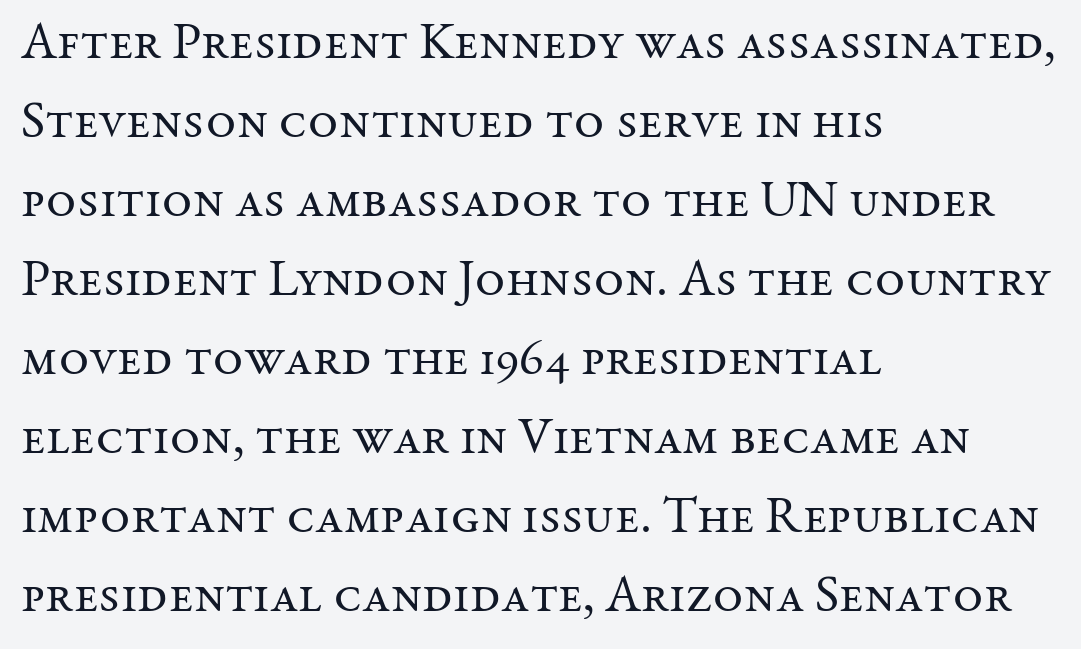
Note the varied advance widths — an 'i' is clearly narrower than an 'm'. In terms of letterspacing, this is plain default setting. The space beneath each line is pristine and unruled. The designer left line spacing at the default.
